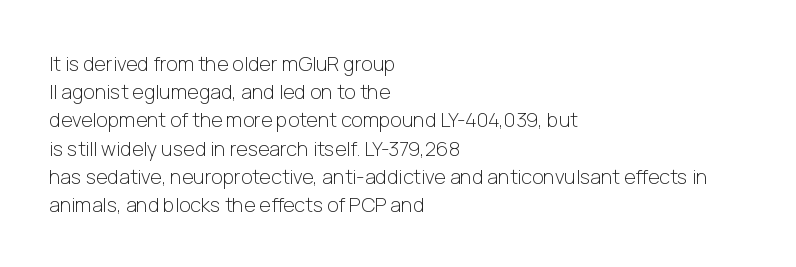
{"italic": "no", "bold": "no", "underline": "no", "align": "left", "line_spacing": "normal", "line_spacing_ratio": 1.41, "letter_spacing": "normal", "letter_spacing_em": 0.0, "glyph_px": 20}
